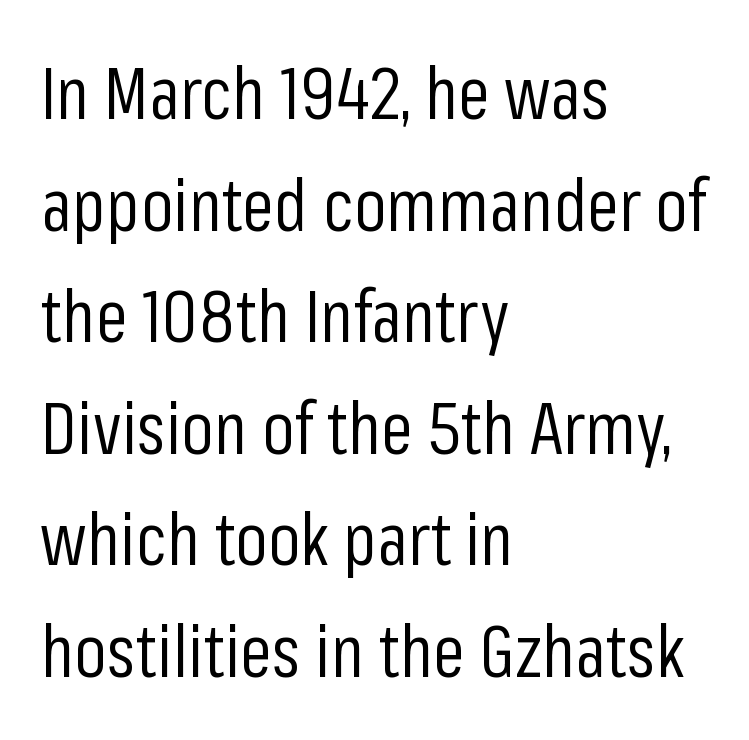
The image shows 72 px regular-weight, condensed sans-serif type, upright; set left-aligned, normal line spacing (1.55x), normal letter spacing, not underlined; low stroke contrast and a medium x-height.
